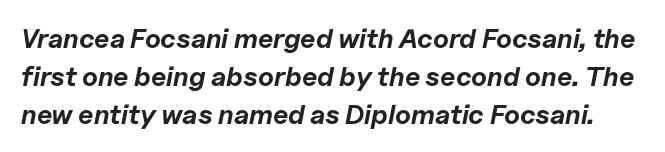
Q: Is the text bold? A: Yes.
Q: Is the text italic (slanted)? A: Yes, it leans right by about 11 degrees.
Q: Is the text underlined? A: No.
Q: Is the spacing between letters normal or unusually wide? A: Normal.
Q: Is the spacing between lines tight, normal or loose? A: Normal.
